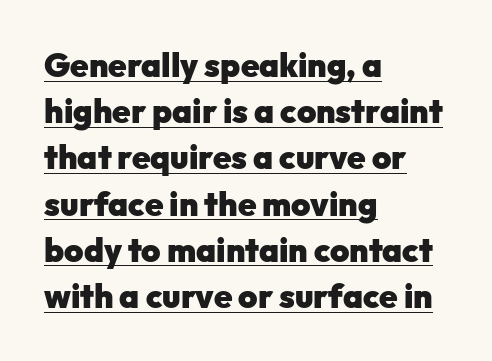
Q: Is the text bold? A: Yes.
Q: Is the text italic (slanted)? A: No, it is upright.
Q: Is the typeface a serif or a sans-serif typeface? A: Sans-serif.
Q: Is the text underlined? A: Yes.
Q: How is the paragraph aligned? A: Left-aligned.
Q: Is the spacing between letters normal or unusually wide? A: Normal.
Q: Is the spacing between lines tight, normal or loose? A: Normal.
Q: Width (condensed, normal, or wide)? A: Normal.
Q: Stroke contrast? A: Low.
Q: x-height? A: Medium.
Q: Monospaced? A: No.
